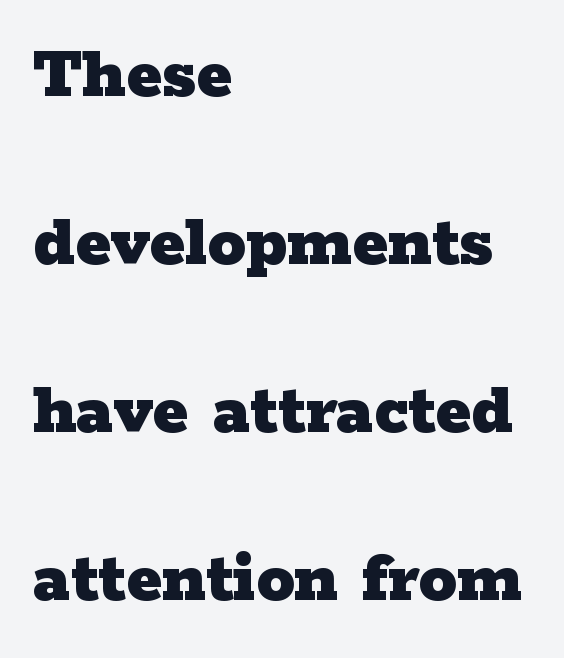
Q: Is the text bold? A: Yes.
Q: Is the text italic (slanted)? A: No, it is upright.
Q: Is the typeface a serif or a sans-serif typeface? A: Serif.
Q: Is the text underlined? A: No.
Q: How is the paragraph aligned? A: Left-aligned.
Q: Is the spacing between letters normal or unusually wide? A: Normal.
Q: Is the spacing between lines tight, normal or loose? A: Loose.
Q: Width (condensed, normal, or wide)? A: Wide.
Q: Stroke contrast? A: Low.
Q: x-height? A: Medium.
Q: Monospaced? A: No.
